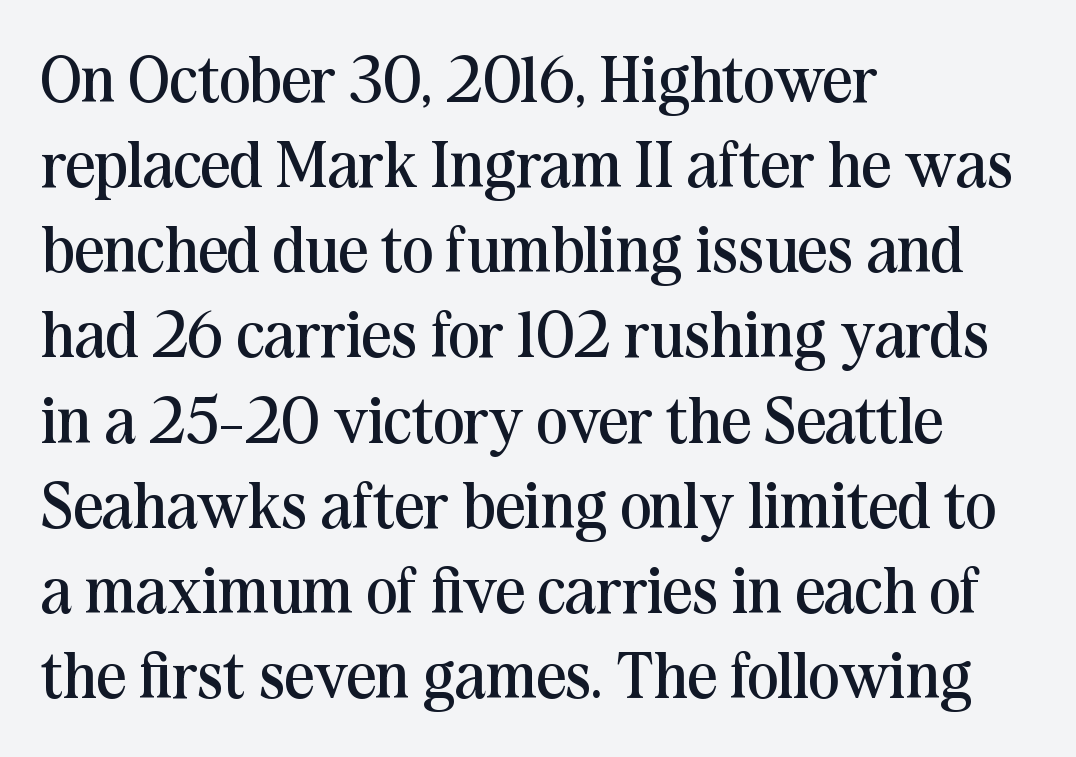
The image shows 65 px regular-weight serif type, upright; set left-aligned, normal line spacing (1.31x), normal letter spacing, not underlined; medium stroke contrast and a medium x-height.
